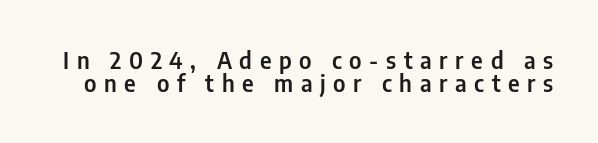
Q: Is the text italic (slanted)? A: No, it is upright.
Q: Is the text underlined? A: No.
Q: Is the spacing between letters normal or unusually wide? A: Unusually wide.
Q: Is the spacing between lines tight, normal or loose? A: Tight.
